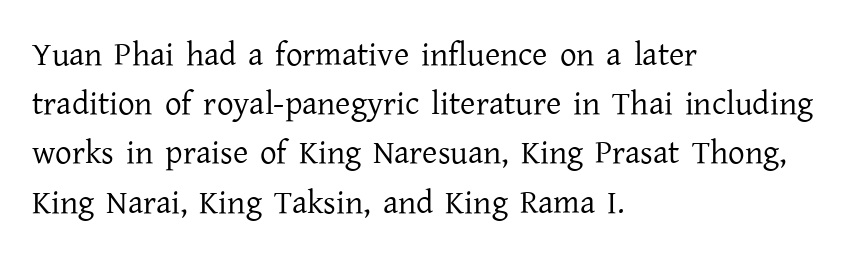
Short and long lines alike share a common starting point at left. No extra tracking has been applied to these lines. The type family on display is of the serif kind. This sample has the flowing, uneven cadence of proportional lettering. Notice how the stems are strictly vertical — no italics here.
